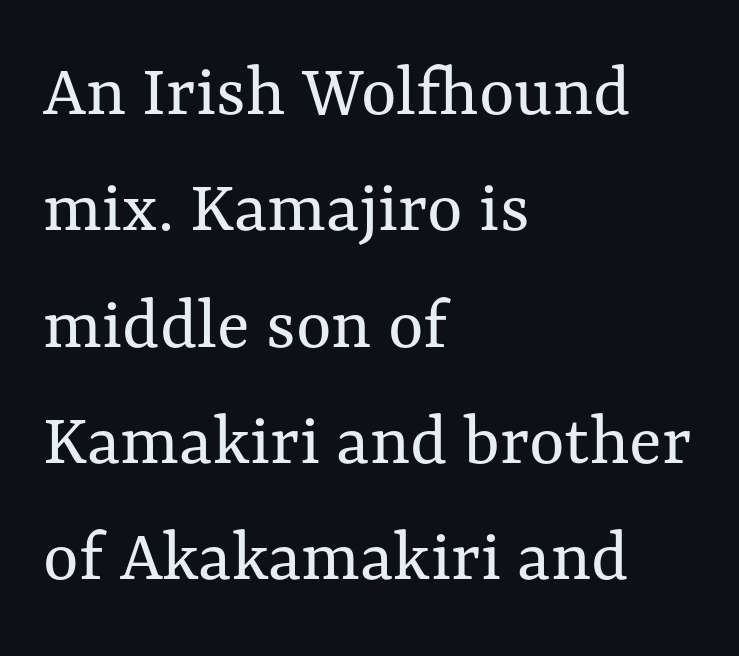
Q: Is the text bold? A: No.
Q: Is the text italic (slanted)? A: No, it is upright.
Q: Is the text underlined? A: No.
Q: How is the paragraph aligned? A: Left-aligned.
Q: Is the spacing between letters normal or unusually wide? A: Normal.
Q: Is the spacing between lines tight, normal or loose? A: Normal.
Q: Width (condensed, normal, or wide)? A: Normal.
Q: Stroke contrast? A: Medium.
Q: x-height? A: Medium.
Q: Monospaced? A: No.
